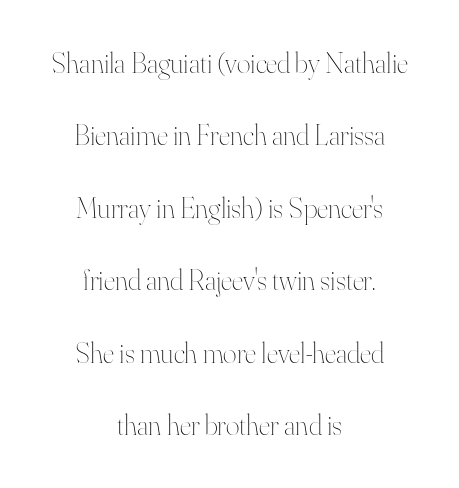
Is the stroke heavy? The answer is a plain regular-or-lighter. A typesetter would call this leading open, well beyond the default. Vertical strokes here are truly vertical. The passage shown is typed in a proportional face where columns would drift.
